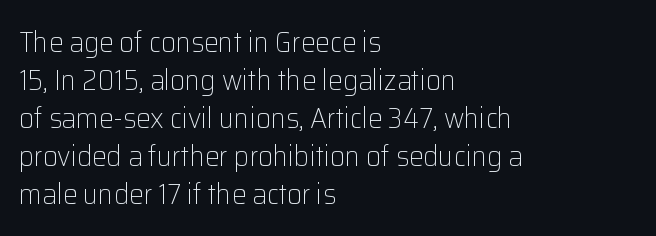
Q: Is the text bold? A: No.
Q: Is the text italic (slanted)? A: No, it is upright.
Q: Is the typeface a serif or a sans-serif typeface? A: Sans-serif.
Q: Is the text underlined? A: No.
Q: How is the paragraph aligned? A: Left-aligned.
Q: Is the spacing between letters normal or unusually wide? A: Normal.
Q: Is the spacing between lines tight, normal or loose? A: Normal.
Q: Width (condensed, normal, or wide)? A: Normal.
Q: Stroke contrast? A: Low.
Q: x-height? A: Medium.
Q: Monospaced? A: No.
